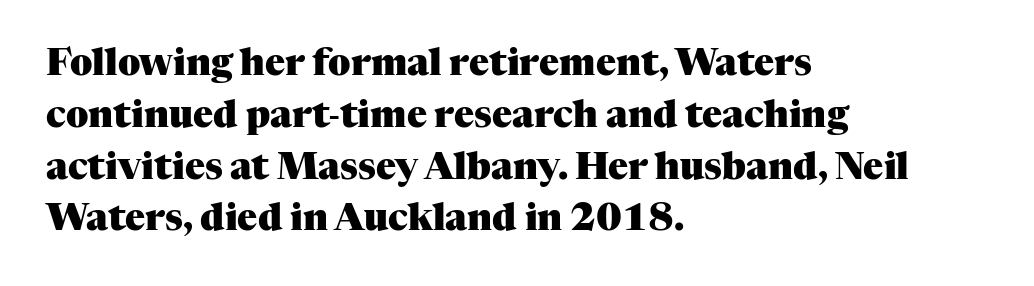
The image shows 37 px heavy serif type, upright; set left-aligned, normal line spacing (1.4x), normal letter spacing, not underlined; medium stroke contrast and a medium x-height.
